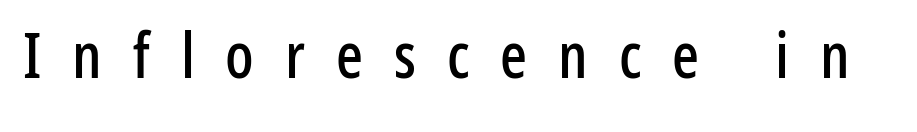
The image shows 63 px condensed sans-serif type, upright; set unusually wide letter spacing (+0.49 em), not underlined; low stroke contrast and a medium x-height.
